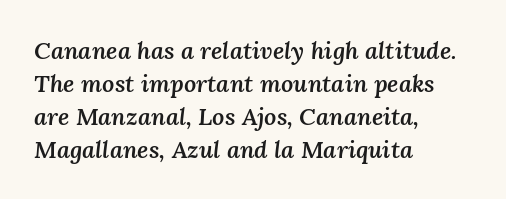
{"italic": "yes", "lean": "right", "slant_degrees": 3, "bold": "semi", "underline": "no", "align": "left", "line_spacing": "normal", "line_spacing_ratio": 1.37, "letter_spacing": "normal", "letter_spacing_em": 0.0, "glyph_px": 24}
